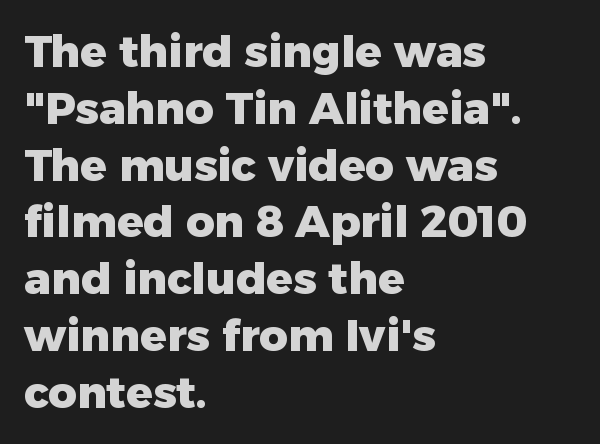
{"serif": "no", "italic": "no", "bold": "yes", "weight": "heavy", "width": "normal", "stroke_contrast": "low", "x_height": "medium", "monospaced": "no", "underline": "no", "align": "left", "line_spacing": "normal", "line_spacing_ratio": 1.29, "letter_spacing": "normal", "letter_spacing_em": 0.0, "glyph_px": 44}
